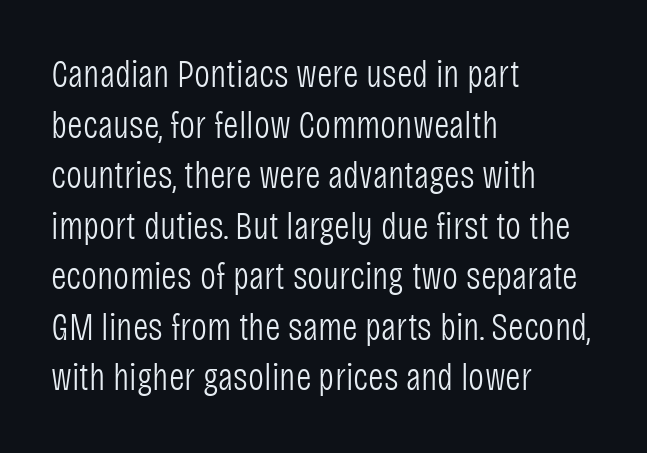
The passage shown is typed in a proportional face where columns would drift. The tracking reads as untouched default to a designer's eye. Ink coverage per letter is moderate at most. Descenders hang freely into open space. Vertically, the passage feels balanced, rows spaced as you'd expect. Stroke terminals: plain, sans-serif.
